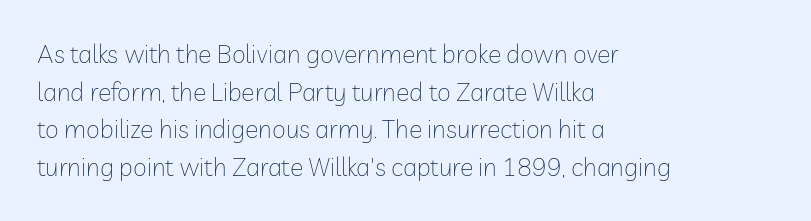
Q: Is the text bold? A: No.
Q: Is the text italic (slanted)? A: No, it is upright.
Q: Is the text underlined? A: No.
Q: How is the paragraph aligned? A: Left-aligned.
Q: Is the spacing between letters normal or unusually wide? A: Normal.
Q: Is the spacing between lines tight, normal or loose? A: Normal.
